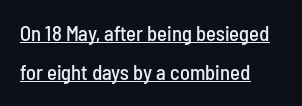
The passage is arranged the way most books set body copy — flush left. Has an underline been added? It has. No italicization has been applied; the sample stays upright. These lines keep a tight, regular rhythm from letter to letter.
